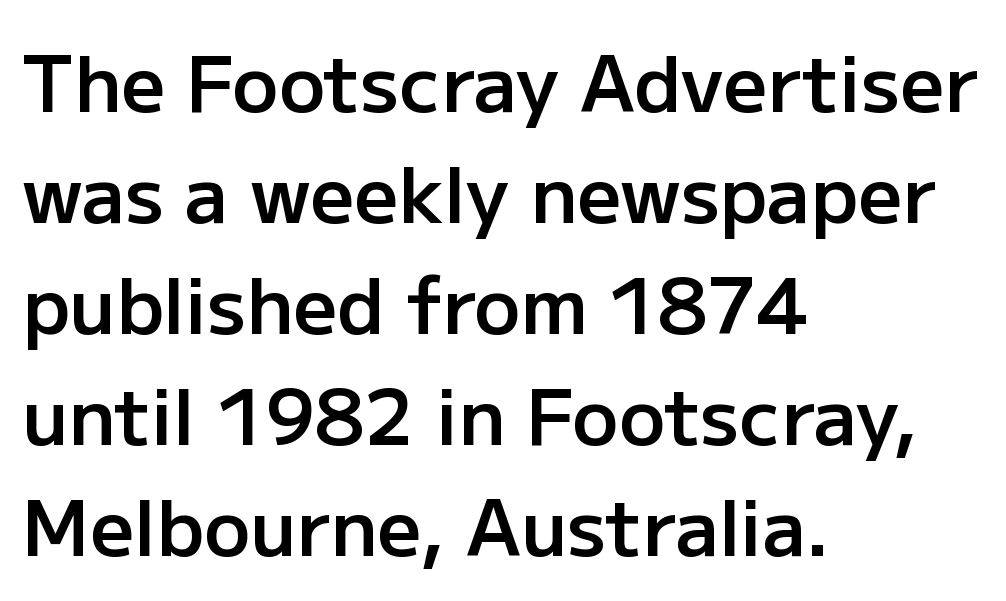
The lines in this sample share a left origin and differ only in where they stop. The type is set solid horizontally, with unmodified tracking. Regarding leading, the lines here are spaced in the standard way. The typeface chosen for these lines omits serifs. Nobody drew a line under any word here. In terms of posture, this sample is upright.
